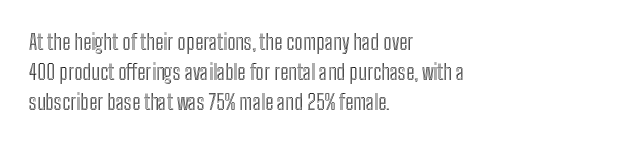
The image shows 21 px text type, upright; set left-aligned, normal line spacing (1.43x), normal letter spacing, not underlined.
